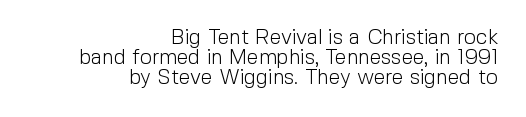
The image shows 21 px text type, upright; set right-aligned, tight line spacing (0.95x), normal letter spacing, not underlined.
